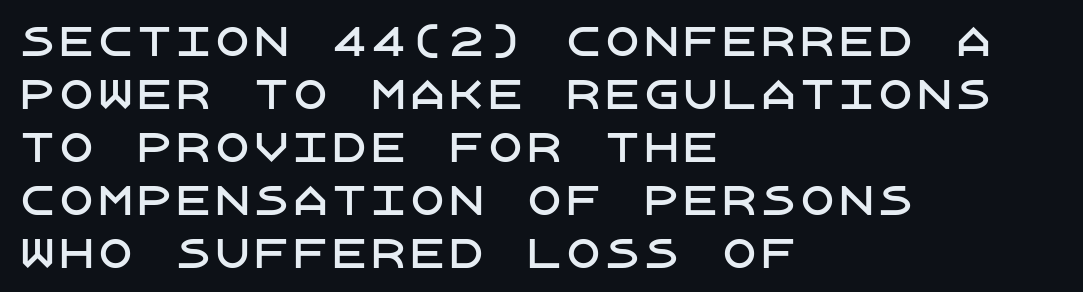
Q: Is the text italic (slanted)? A: No, it is upright.
Q: Is the typeface a serif or a sans-serif typeface? A: Sans-serif.
Q: Is the text underlined? A: No.
Q: How is the paragraph aligned? A: Left-aligned.
Q: Is the spacing between letters normal or unusually wide? A: Normal.
Q: Is the spacing between lines tight, normal or loose? A: Normal.
Q: Width (condensed, normal, or wide)? A: Normal.
Q: Stroke contrast? A: Low.
Q: x-height? A: Large.
